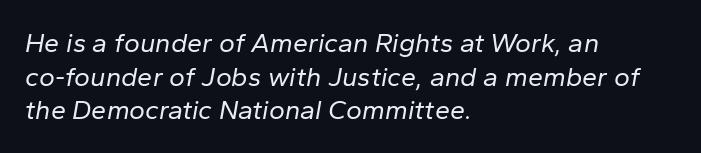
Q: Is the text bold? A: No.
Q: Is the text italic (slanted)? A: Yes, it leans right by about 10 degrees.
Q: Is the text underlined? A: No.
Q: How is the paragraph aligned? A: Left-aligned.
Q: Is the spacing between letters normal or unusually wide? A: Normal.
Q: Is the spacing between lines tight, normal or loose? A: Normal.
